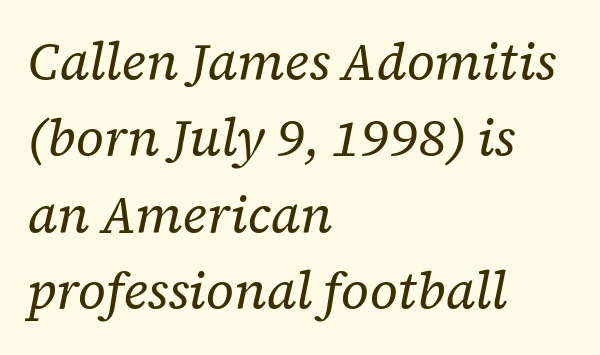
The image shows 51 px regular-weight serif type, italic (leaning right); set left-aligned, normal line spacing (1.5x), normal letter spacing, not underlined; low stroke contrast and a medium x-height.
